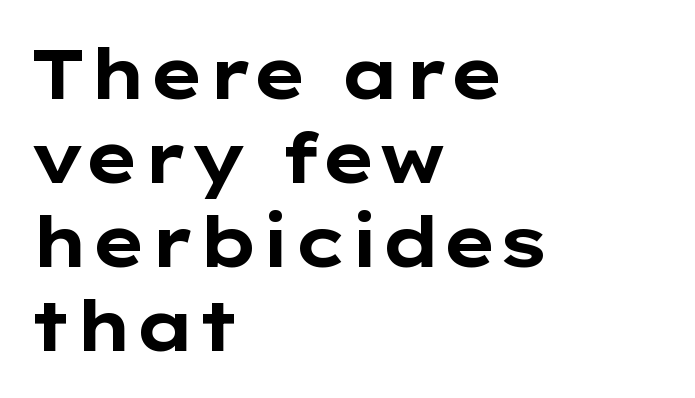
Its strokes are broad and dark, the hallmark of bold type. The specimen reads as upright at a glance. The rendering uses natural spacing where letterforms have individual widths. The tracking reads as untouched default to a designer's eye. The baseline area is clear.
